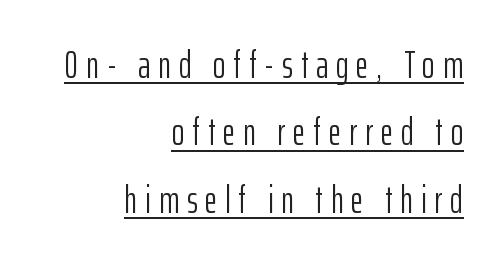
{"serif": "no", "italic": "no", "bold": "no", "weight": "light", "width": "condensed", "stroke_contrast": "low", "x_height": "medium", "monospaced": "no", "underline": "yes", "align": "right", "line_spacing_ratio": 1.77, "letter_spacing": "wide", "letter_spacing_em": 0.21, "glyph_px": 38}
